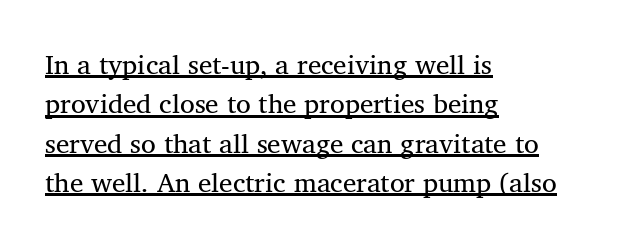
Q: Is the text bold? A: No.
Q: Is the text italic (slanted)? A: No, it is upright.
Q: Is the text underlined? A: Yes.
Q: How is the paragraph aligned? A: Left-aligned.
Q: Is the spacing between letters normal or unusually wide? A: Normal.
Q: Is the spacing between lines tight, normal or loose? A: Normal.
